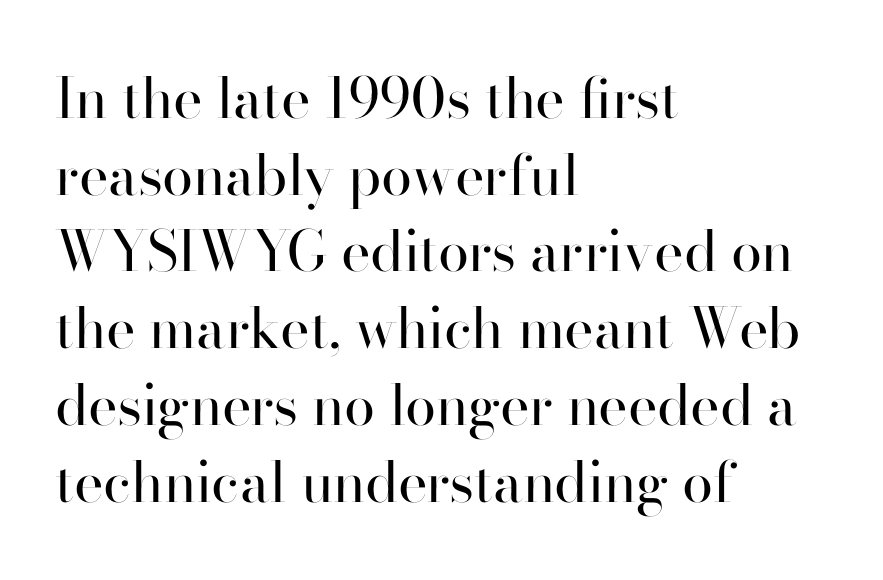
Q: Is the text bold? A: No.
Q: Is the text italic (slanted)? A: No, it is upright.
Q: Is the typeface a serif or a sans-serif typeface? A: Sans-serif.
Q: Is the text underlined? A: No.
Q: How is the paragraph aligned? A: Left-aligned.
Q: Is the spacing between letters normal or unusually wide? A: Normal.
Q: Is the spacing between lines tight, normal or loose? A: Normal.
Q: Width (condensed, normal, or wide)? A: Normal.
Q: Stroke contrast? A: High.
Q: x-height? A: Small.
Q: Monospaced? A: No.
